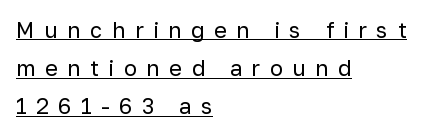
The image shows 22 px text type, upright; set left-aligned, line spacing 1.73x, unusually wide letter spacing (+0.43 em), underlined.
